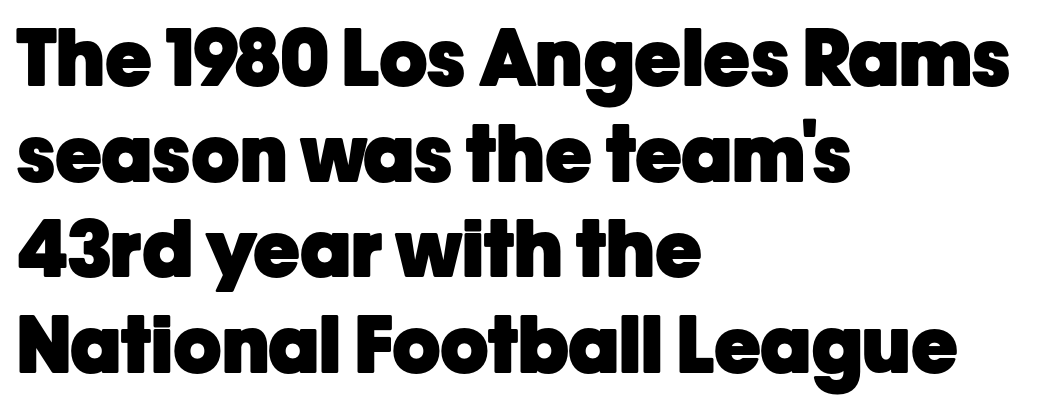
Characters follow at the spacing the type designer built in. Unmarked baselines from the first word to the last. Leftover space on each line is placed entirely after the last word. Summary of weight: heavy, a full bold.
